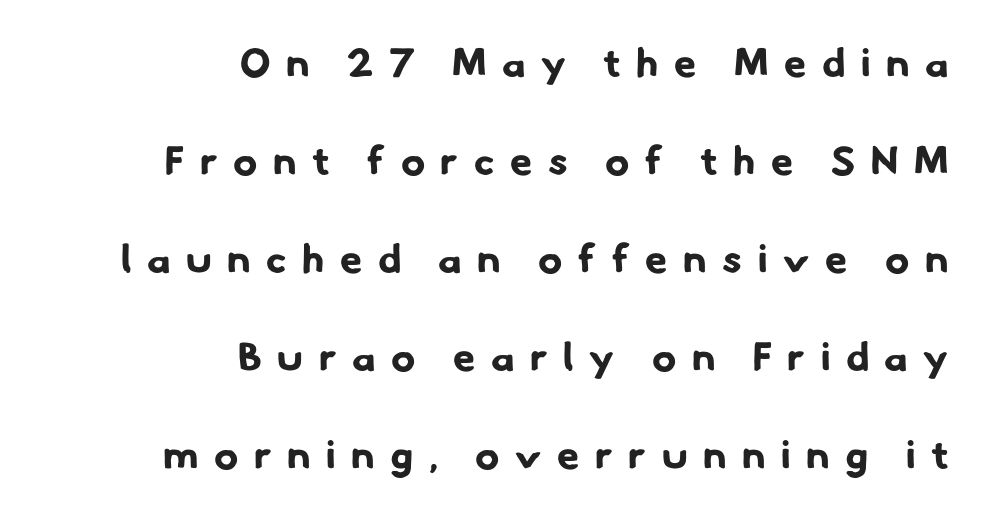
{"serif": "no", "bold": "yes", "weight": "bold", "width": "normal", "stroke_contrast": "low", "x_height": "small", "monospaced": "no", "underline": "no", "align": "right", "line_spacing": "loose", "line_spacing_ratio": 2.45, "letter_spacing": "wide", "letter_spacing_em": 0.39, "glyph_px": 40}
